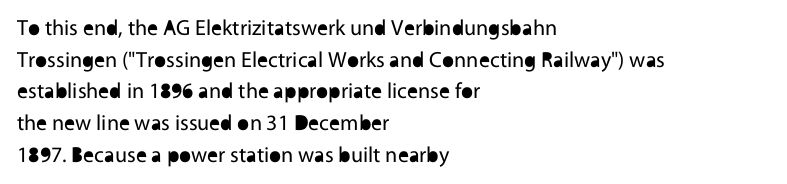
The image shows 22 px text type, upright; set left-aligned, normal line spacing (1.44x), normal letter spacing, not underlined.
